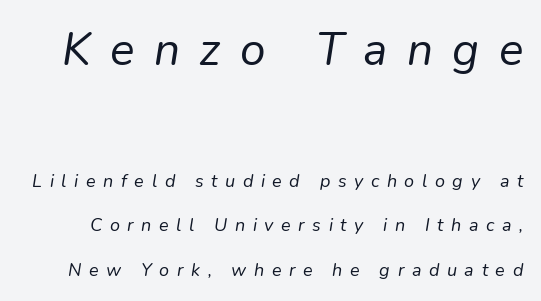
Q: Is the text bold? A: No.
Q: Is the text italic (slanted)? A: Yes, it leans right by about 9 degrees.
Q: Is the text underlined? A: No.
Q: Is the spacing between letters normal or unusually wide? A: Unusually wide.
Q: Is the spacing between lines tight, normal or loose? A: Loose.
Q: Which block of text is set in a larger size, the first (top) or the second (bottom)? A: The first (top) one.
Q: Width (condensed, normal, or wide)? A: Normal.
Q: Stroke contrast? A: Low.
Q: x-height? A: Medium.
Q: Monospaced? A: No.
